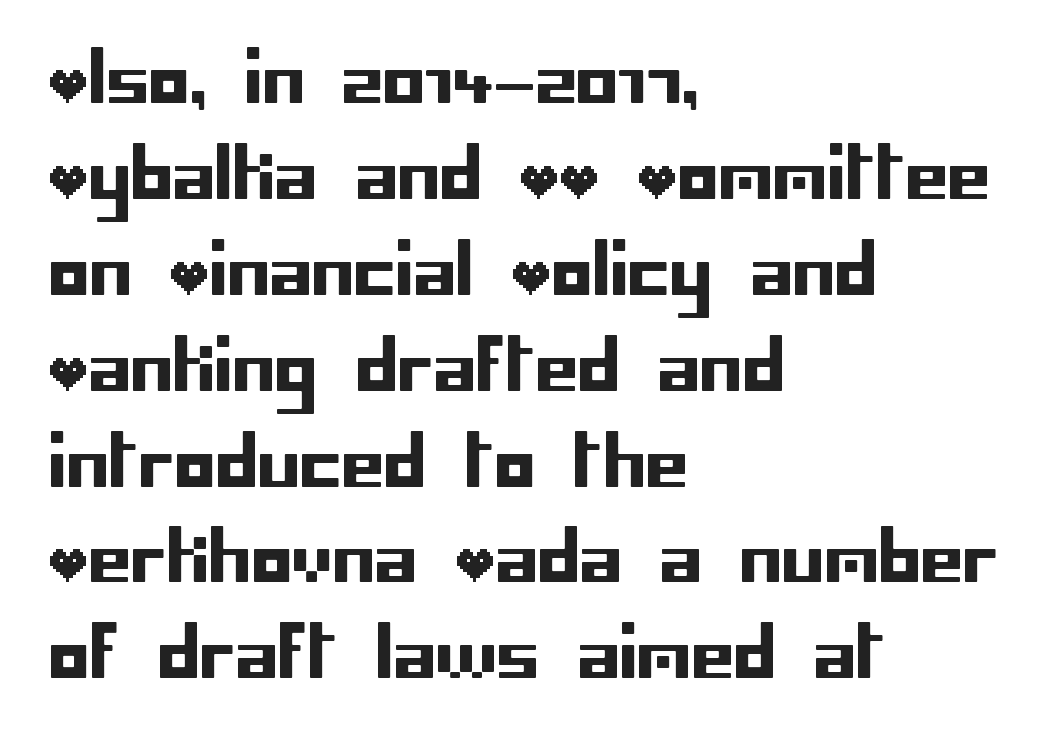
{"serif": "no", "italic": "no", "width": "normal", "stroke_contrast": "low", "x_height": "large", "underline": "no", "align": "left", "line_spacing": "normal", "line_spacing_ratio": 1.41, "letter_spacing": "normal", "letter_spacing_em": 0.0, "glyph_px": 68}
